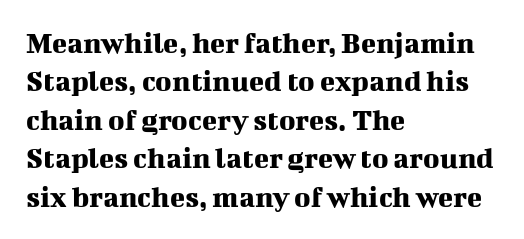
{"serif": "yes", "italic": "no", "width": "normal", "stroke_contrast": "medium", "x_height": "medium", "monospaced": "no", "underline": "no", "align": "left", "line_spacing_ratio": 1.24, "letter_spacing": "normal", "letter_spacing_em": 0.0, "glyph_px": 31}
